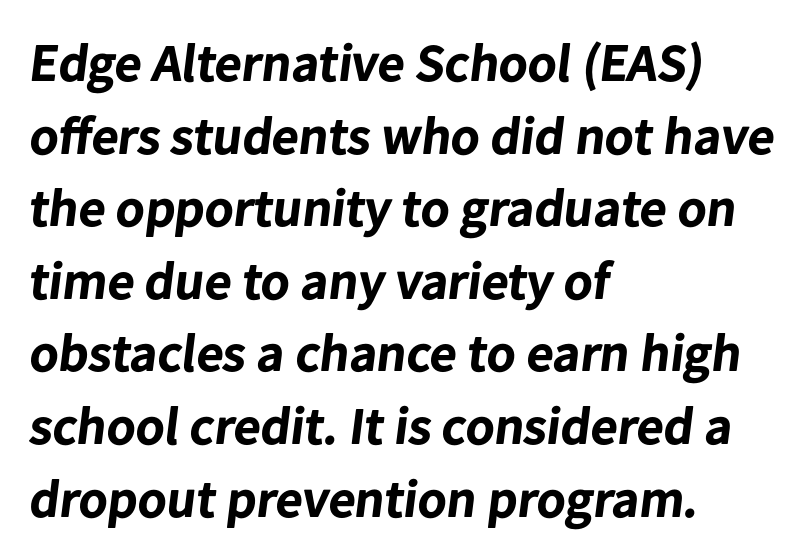
{"serif": "no", "bold": "yes", "weight": "bold", "width": "normal", "stroke_contrast": "low", "x_height": "medium", "monospaced": "no", "underline": "no", "align": "left", "line_spacing": "normal", "line_spacing_ratio": 1.37, "letter_spacing": "normal", "letter_spacing_em": 0.0, "glyph_px": 53}
